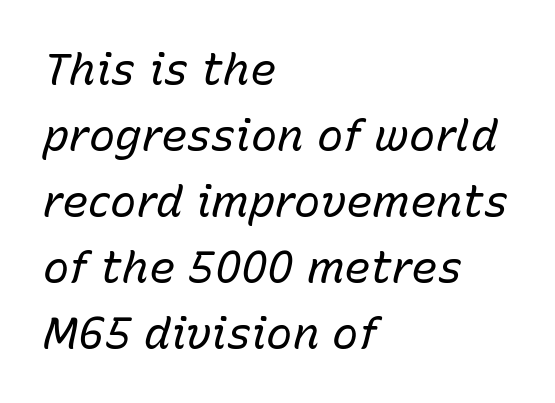
Q: Is the text bold? A: No.
Q: Is the text italic (slanted)? A: Yes, it leans right by about 15 degrees.
Q: Is the text underlined? A: No.
Q: How is the paragraph aligned? A: Left-aligned.
Q: Is the spacing between letters normal or unusually wide? A: Normal.
Q: Is the spacing between lines tight, normal or loose? A: Normal.
Q: Width (condensed, normal, or wide)? A: Normal.
Q: Stroke contrast? A: Low.
Q: x-height? A: Medium.
Q: Monospaced? A: No.
